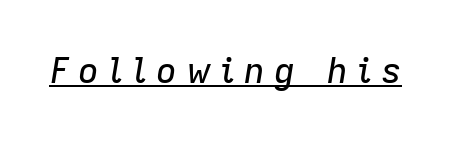
{"italic": "yes", "lean": "right", "slant_degrees": 9, "width": "normal", "stroke_contrast": "low", "x_height": "medium", "monospaced": "no", "underline": "yes", "letter_spacing": "wide", "letter_spacing_em": 0.24, "glyph_px": 35}
